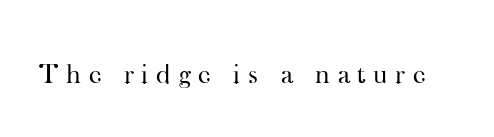
A typesetter would label this face a serif. Looks like regular typesetting: each glyph gets only the width it needs. The tracking jumps out immediately: characters are airy and widely separated. Quick note: not italic, upright. Compared with a typical body face, this is equally light or lighter still.
